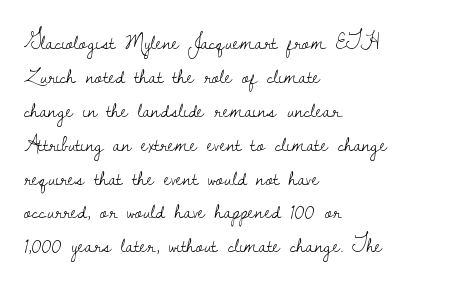
The image shows 22 px text type; set left-aligned, normal line spacing (1.54x), normal letter spacing, not underlined.
